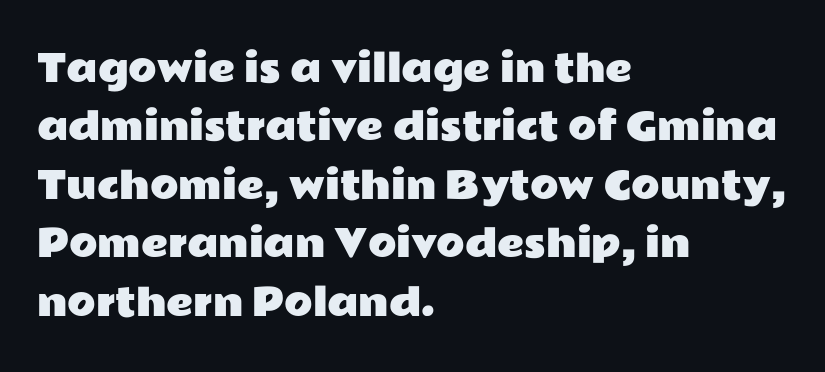
What kind of face is this? One without serifs — a sans. Proportional: the letters do not fall into vertical columns. Decoration check: the copy has no underline. These lines keep a tight, regular rhythm from letter to letter. The type sits square on the baseline with zero lean. The compositor pushed each line to the left boundary.
